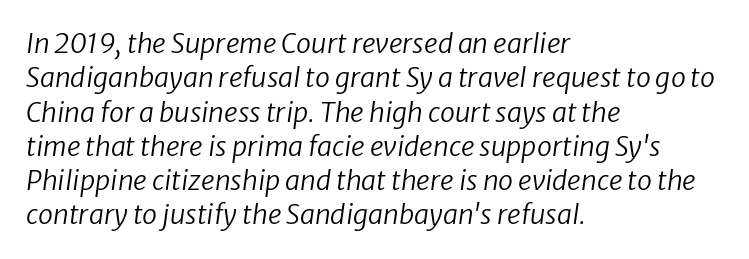
Q: Is the text bold? A: No.
Q: Is the text italic (slanted)? A: Yes, it leans right by about 8 degrees.
Q: Is the text underlined? A: No.
Q: How is the paragraph aligned? A: Left-aligned.
Q: Is the spacing between letters normal or unusually wide? A: Normal.
Q: Is the spacing between lines tight, normal or loose? A: Normal.
